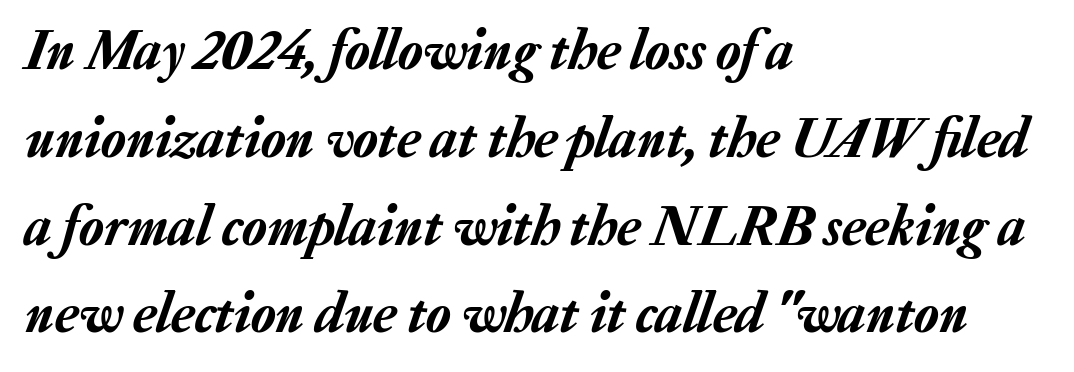
The image shows 57 px text type, italic (leaning right); set left-aligned, normal line spacing (1.54x), normal letter spacing, not underlined; low stroke contrast and a medium x-height.
